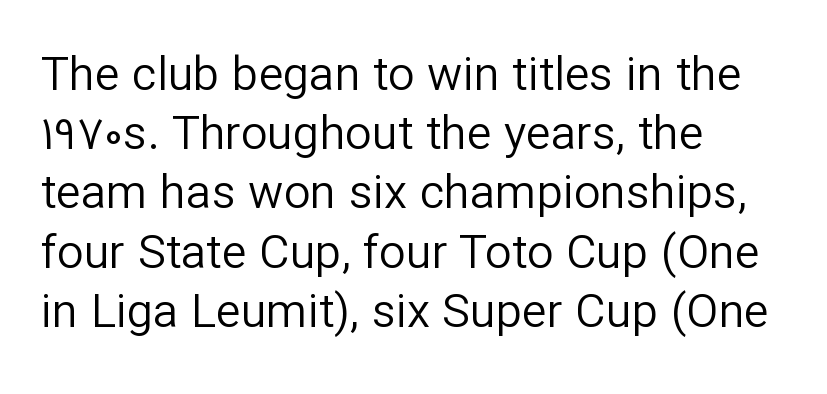
Standard letterfit; no display-style spreading of the glyphs. Type style note: lacks serifs. A quiet, ordinary-to-light weight characterises the typeface. The letters advance in unequal steps, a hallmark of proportional type. Beneath every word, the page is bare.
